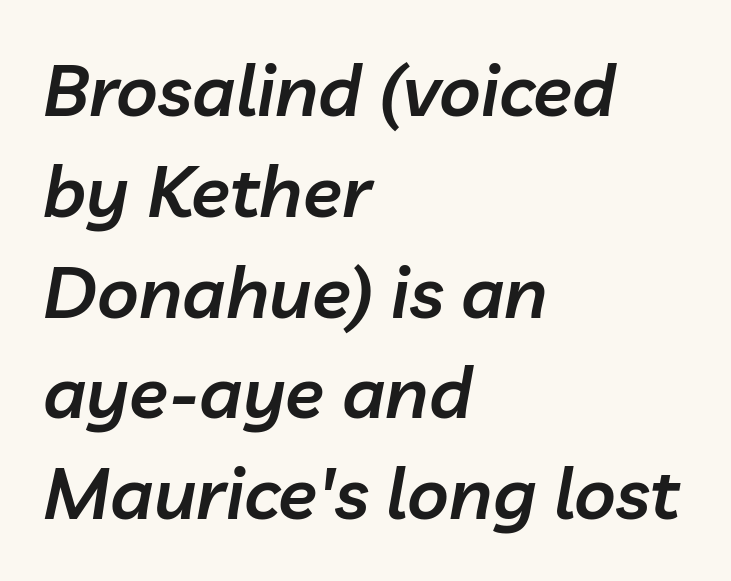
Q: Is the text bold? A: Semi-bold.
Q: Is the text italic (slanted)? A: Yes, it leans right by about 10 degrees.
Q: Is the text underlined? A: No.
Q: How is the paragraph aligned? A: Left-aligned.
Q: Is the spacing between letters normal or unusually wide? A: Normal.
Q: Is the spacing between lines tight, normal or loose? A: Normal.
Q: Width (condensed, normal, or wide)? A: Normal.
Q: Stroke contrast? A: Low.
Q: x-height? A: Medium.
Q: Monospaced? A: No.
